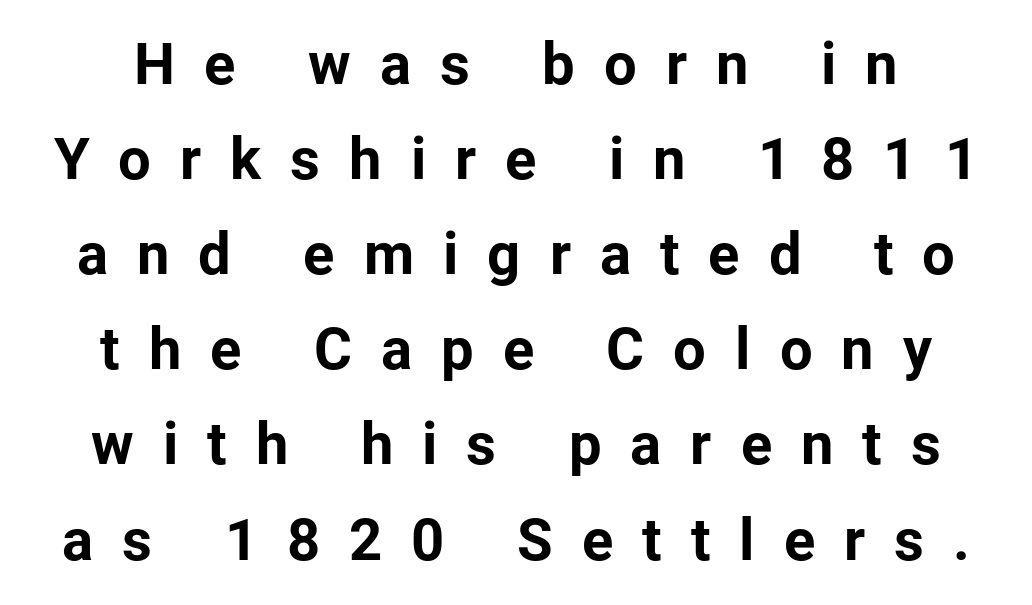
The tracking reads as deliberately expanded to a designer's eye. Type without underlining. The type family on display is of the sans-serif kind. A dark, heavy texture on the line: the type is bold. The face used here is proportionally spaced, like ordinary book or web type.
